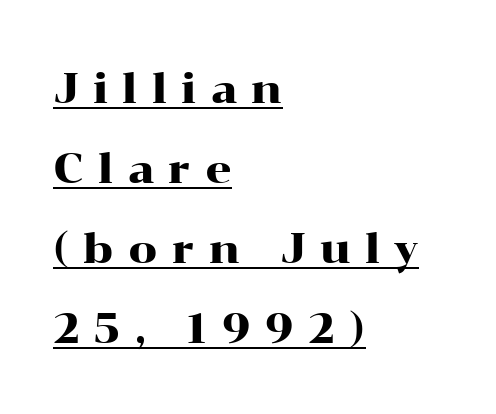
Ascenders rise straight up at ninety degrees. Reading down the column, the eye jumps a long way to each next line. The typeface chosen for these lines features serifs. Spacing verdict: proportional, widths tailored to each character.
